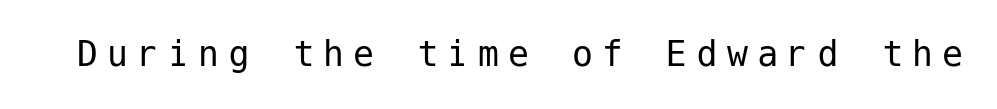
The image shows 42 px regular-weight sans-serif type, upright; set unusually wide letter spacing (+0.22 em), not underlined; low stroke contrast and a medium x-height.
